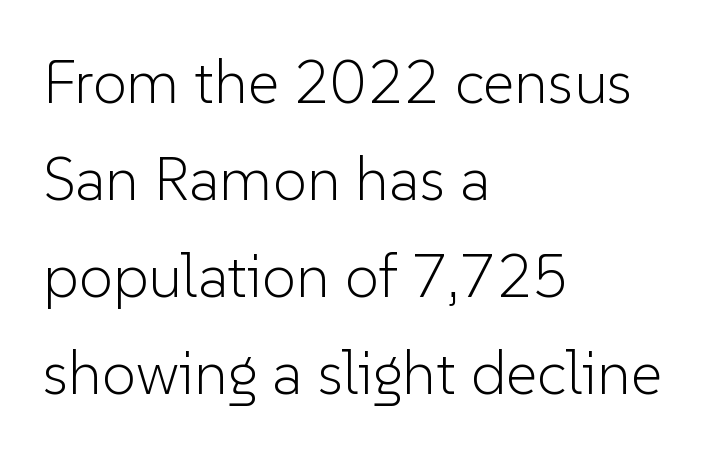
Q: Is the text bold? A: No.
Q: Is the text italic (slanted)? A: No, it is upright.
Q: Is the typeface a serif or a sans-serif typeface? A: Sans-serif.
Q: Is the text underlined? A: No.
Q: How is the paragraph aligned? A: Left-aligned.
Q: Is the spacing between letters normal or unusually wide? A: Normal.
Q: Is the spacing between lines tight, normal or loose? A: Normal.
Q: Width (condensed, normal, or wide)? A: Normal.
Q: Stroke contrast? A: Low.
Q: x-height? A: Medium.
Q: Monospaced? A: No.
